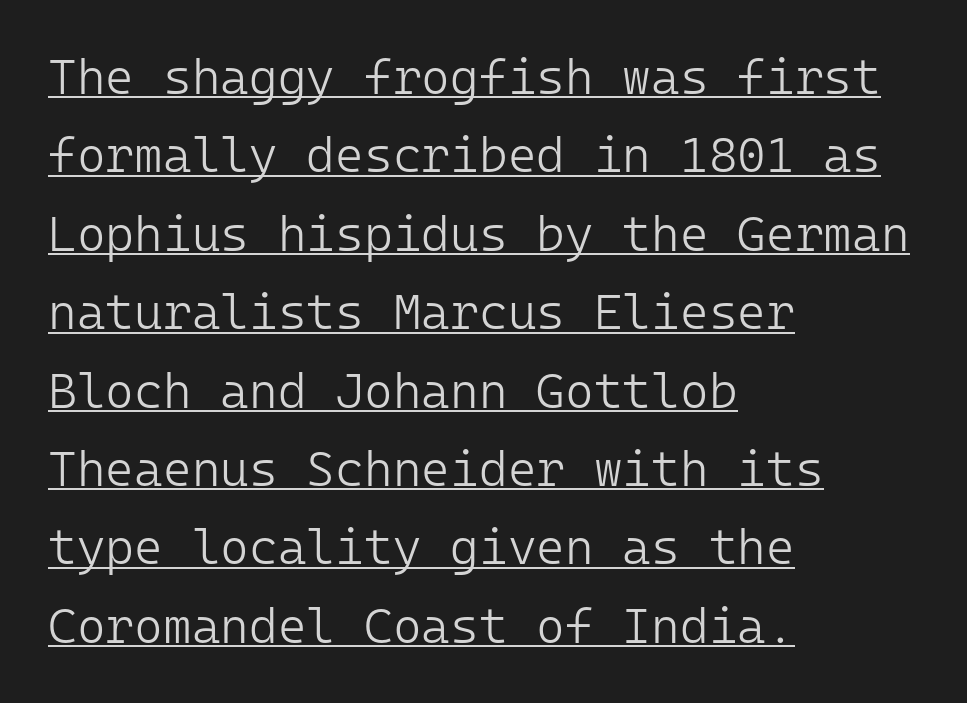
This reads as an unemphasized weight, regular at the heaviest. If you drew a line through each stem, it would be perfectly vertical. Visually the block forms a straight wall on the left and a jagged coastline on the right. Honestly, the letter spacing is just normal — you wouldn't notice it. The designer left line spacing at the default.
